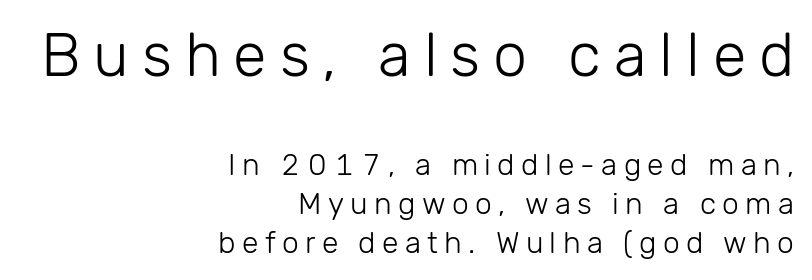
Q: Is the text bold? A: No.
Q: Is the text italic (slanted)? A: No, it is upright.
Q: Is the typeface a serif or a sans-serif typeface? A: Sans-serif.
Q: Is the text underlined? A: No.
Q: How is the paragraph aligned? A: Right-aligned.
Q: Is the spacing between letters normal or unusually wide? A: Unusually wide.
Q: Is the spacing between lines tight, normal or loose? A: Normal.
Q: Which block of text is set in a larger size, the first (top) or the second (bottom)? A: The first (top) one.
Q: Width (condensed, normal, or wide)? A: Normal.
Q: Stroke contrast? A: Low.
Q: x-height? A: Medium.
Q: Monospaced? A: No.
